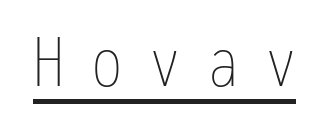
The image shows 79 px thin, condensed type, upright, monospaced; set unusually wide letter spacing (+0.36 em), underlined; low stroke contrast and a medium x-height.
